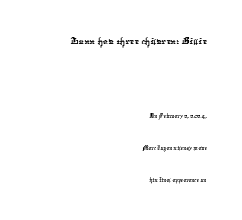
Q: Is the text underlined? A: No.
Q: How is the paragraph aligned? A: Right-aligned.
Q: Is the spacing between letters normal or unusually wide? A: Normal.
Q: Is the spacing between lines tight, normal or loose? A: Loose.
Q: Which block of text is set in a larger size, the first (top) or the second (bottom)? A: The first (top) one.
